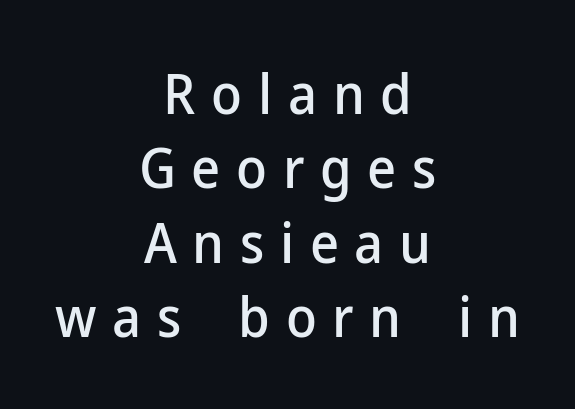
{"serif": "no", "italic": "no", "width": "normal", "stroke_contrast": "low", "x_height": "medium", "monospaced": "no", "underline": "no", "align": "center", "line_spacing": "normal", "line_spacing_ratio": 1.33, "letter_spacing": "wide", "letter_spacing_em": 0.28, "glyph_px": 56}
